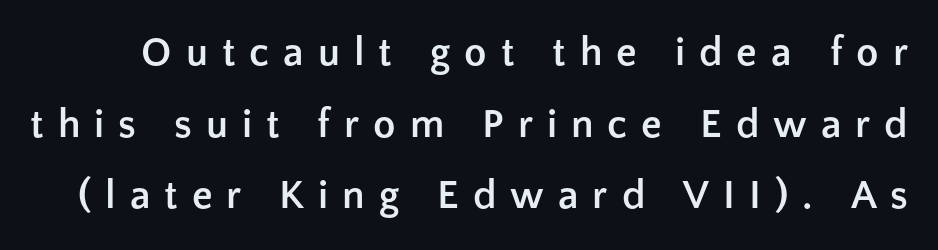
Lines of text with bare space underneath. Bold? Absolutely — the strokes are thick and heavy. This is the regular roman posture of the typeface. Observe the wide spacing: letters keep a clear distance from each other. The font family rendered here belongs to the sans-serif group.
